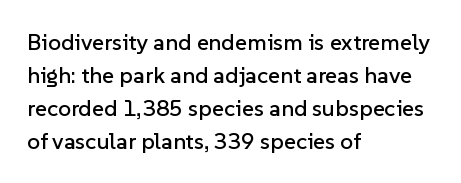
{"italic": "no", "underline": "no", "align": "left", "line_spacing": "normal", "line_spacing_ratio": 1.43, "letter_spacing": "normal", "letter_spacing_em": 0.0, "glyph_px": 23}
